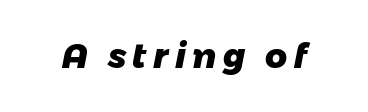
The image shows 34 px heavy sans-serif type; set not underlined; low stroke contrast and a medium x-height.
